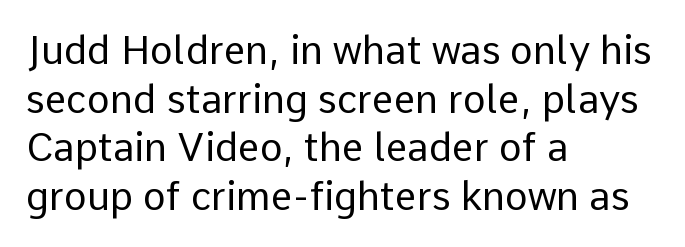
Q: Is the text bold? A: No.
Q: Is the text italic (slanted)? A: No, it is upright.
Q: Is the typeface a serif or a sans-serif typeface? A: Sans-serif.
Q: Is the text underlined? A: No.
Q: How is the paragraph aligned? A: Left-aligned.
Q: Is the spacing between letters normal or unusually wide? A: Normal.
Q: Is the spacing between lines tight, normal or loose? A: Normal.
Q: Width (condensed, normal, or wide)? A: Normal.
Q: Stroke contrast? A: Low.
Q: x-height? A: Medium.
Q: Monospaced? A: No.
